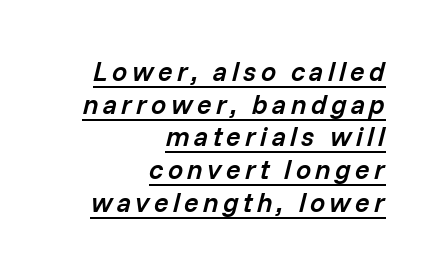
The image shows 27 px text type, italic (leaning right); set right-aligned, line spacing 1.21x, underlined.
